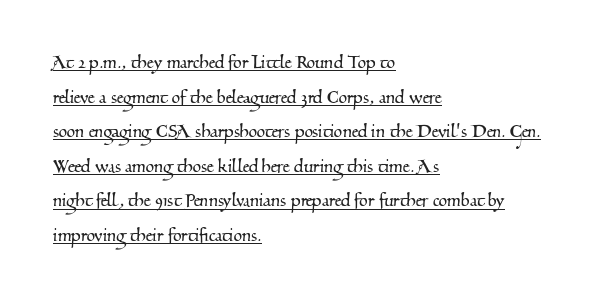
The image shows 22 px text type; set left-aligned, normal line spacing (1.57x), normal letter spacing, underlined.
